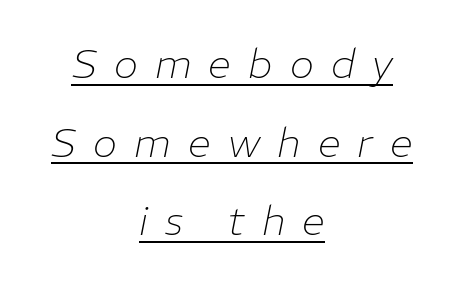
Observe the lean: these are italic letterforms. A rule runs beneath these lines of type. This sample uses expanded letter spacing, leaving extra air between glyphs. The letterforms sit at book weight or below. Horizontal alignment here is central, giving a formal, balanced look. The letters advance in unequal steps, a hallmark of proportional type.
